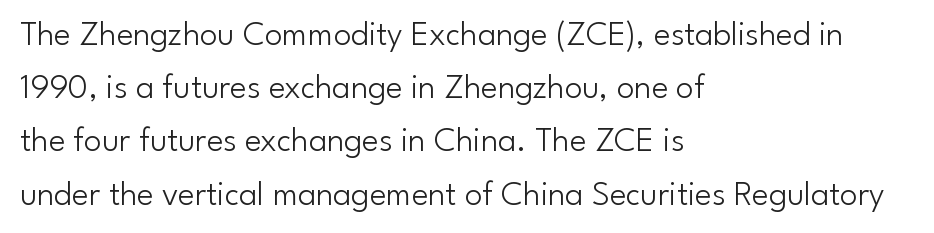
The image shows 35 px light sans-serif type, upright; set left-aligned, normal line spacing (1.52x), normal letter spacing, not underlined; low stroke contrast and a small x-height.
